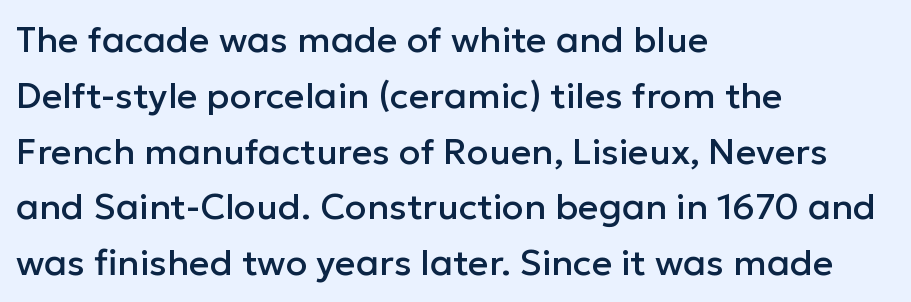
A typesetter would call this proportional, since set widths differ per character. Which margin do the lines hug? The left one — the right edge is uneven. Words appear dense and cohesive because spacing is normal. No feet cap the strokes, marking this as sans-serif type. This sample keeps an unexceptional amount of space between lines.
